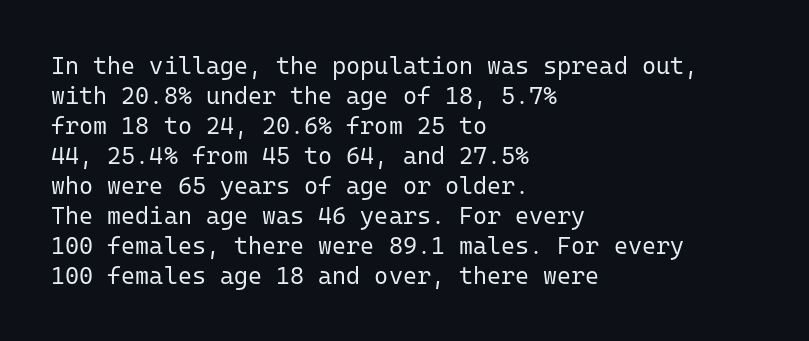
Honestly, there is no underline to notice here at all. The font's upright variant was chosen for this text. Horizontally, the lines are justified to the leading edge only. Bold? No — there's no thickening of the strokes.
